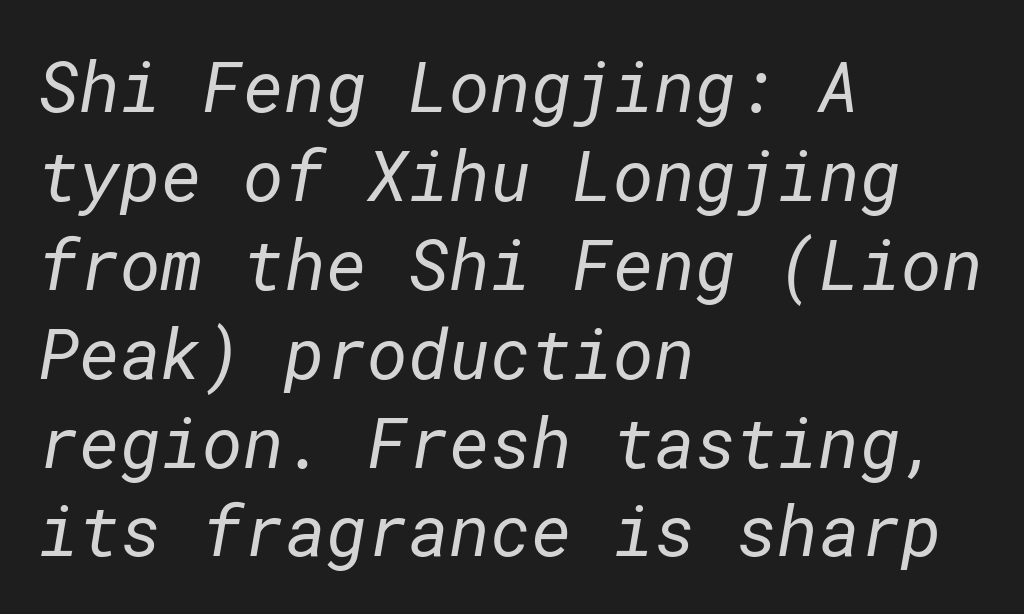
Descender tails drop into unmarked territory. Line starts are locked; line ends wander. The typeface has the unassuming heft of standard copy or less. What's the leading like? Ordinary, nothing unusual. This sample uses plain, unmodified letter spacing. Are there feet on the stems? There aren't — it's a sans.
